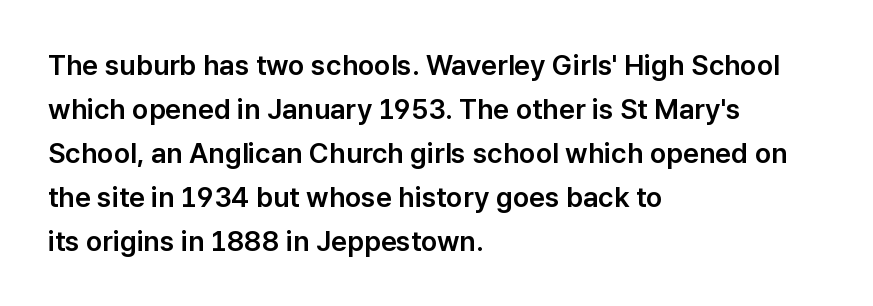
The image shows 28 px sans-serif type, upright; set left-aligned, normal line spacing (1.57x), normal letter spacing, not underlined; low stroke contrast and a medium x-height.
